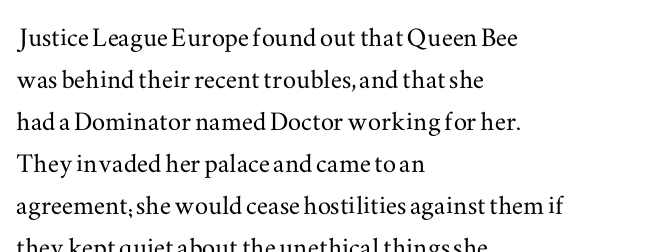
A normal amount of white space separates one row of letters from the next. The area under the type is left untouched. Spacing verdict: proportional, widths tailored to each character. Notice how the passage keeps a crisp vertical edge on the left only. Is this a sans? No — the strokes have serifs.
